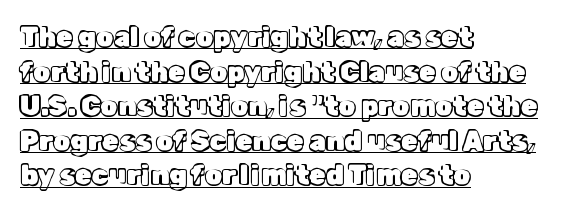
The image shows 27 px text type, upright; set left-aligned, normal line spacing (1.28x), normal letter spacing, underlined.
